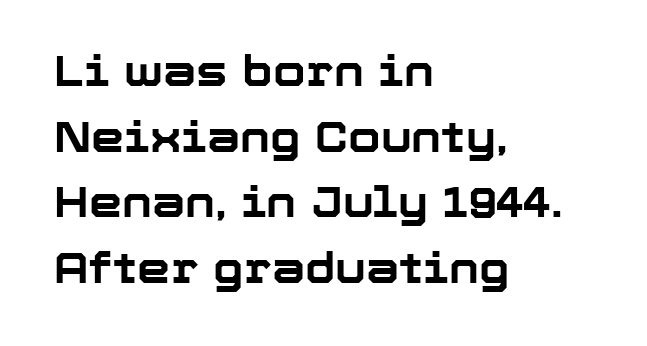
{"serif": "no", "italic": "no", "bold": "yes", "weight": "bold", "width": "normal", "stroke_contrast": "low", "x_height": "medium", "monospaced": "no", "underline": "no", "align": "left", "line_spacing": "normal", "line_spacing_ratio": 1.56, "letter_spacing": "normal", "letter_spacing_em": 0.0, "glyph_px": 42}
